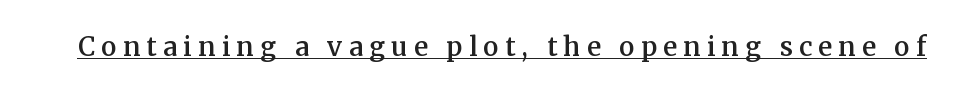
Set as a demibold, roughly 600 on the weight scale. The letters are spread apart with noticeably loose tracking. Posture: straight, roman, zero tilt. Decoration check: the copy is underlined.
